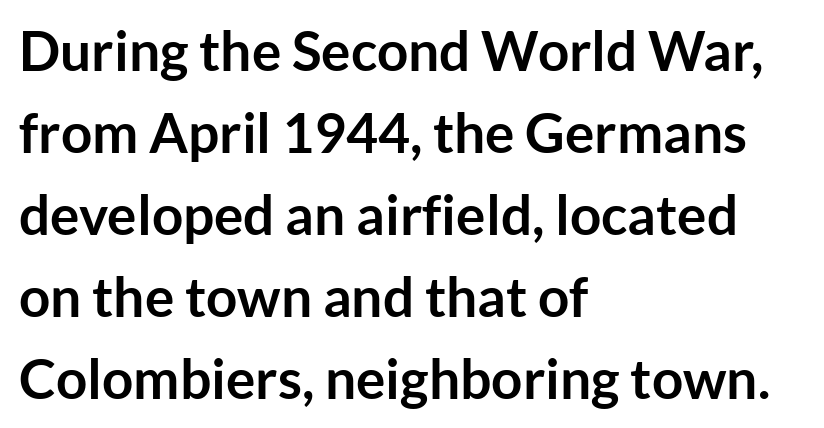
{"serif": "no", "italic": "no", "bold": "yes", "weight": "semibold", "width": "normal", "stroke_contrast": "low", "x_height": "medium", "monospaced": "no", "underline": "no", "align": "left", "line_spacing": "normal", "line_spacing_ratio": 1.49, "letter_spacing": "normal", "letter_spacing_em": 0.0, "glyph_px": 55}
